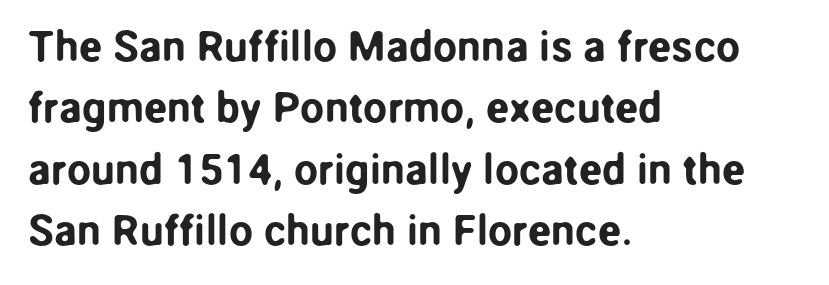
{"serif": "no", "italic": "no", "width": "normal", "stroke_contrast": "low", "x_height": "medium", "monospaced": "no", "underline": "no", "align": "left", "line_spacing": "normal", "line_spacing_ratio": 1.43, "letter_spacing": "normal", "letter_spacing_em": 0.0, "glyph_px": 43}
